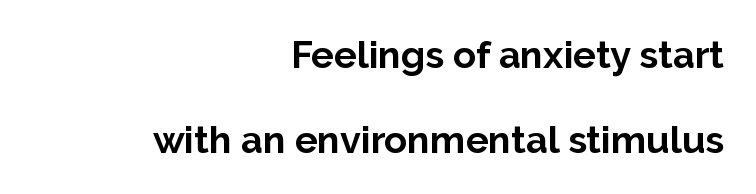
{"serif": "no", "italic": "no", "bold": "yes", "weight": "bold", "width": "normal", "stroke_contrast": "low", "x_height": "medium", "monospaced": "no", "underline": "no", "align": "right", "line_spacing": "loose", "line_spacing_ratio": 2.23, "letter_spacing": "normal", "letter_spacing_em": 0.0, "glyph_px": 38}
